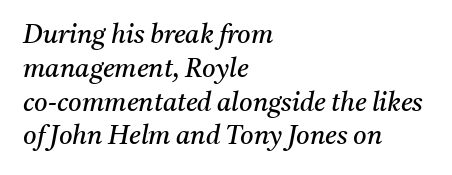
The image shows 26 px text type, italic (leaning right); set left-aligned, normal line spacing (1.3x), normal letter spacing, not underlined.
